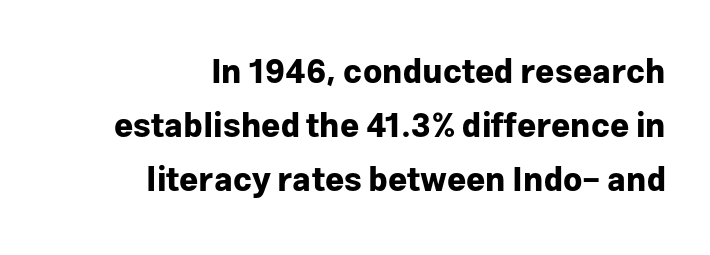
Q: Is the text bold? A: Yes.
Q: Is the text italic (slanted)? A: No, it is upright.
Q: Is the typeface a serif or a sans-serif typeface? A: Sans-serif.
Q: Is the text underlined? A: No.
Q: How is the paragraph aligned? A: Right-aligned.
Q: Is the spacing between letters normal or unusually wide? A: Normal.
Q: Is the spacing between lines tight, normal or loose? A: Normal.
Q: Width (condensed, normal, or wide)? A: Normal.
Q: Stroke contrast? A: Low.
Q: x-height? A: Medium.
Q: Monospaced? A: No.
